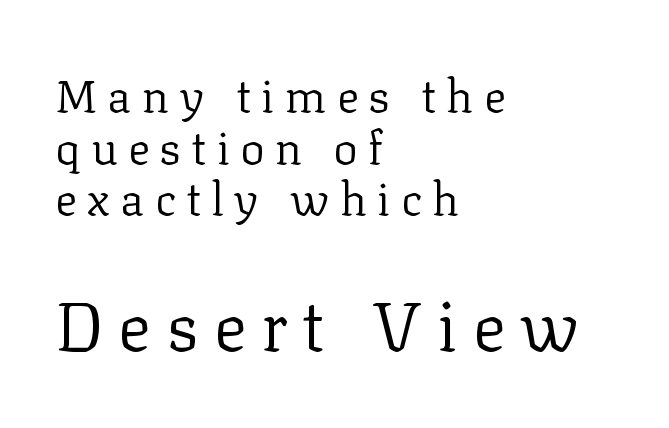
The image shows 69 px regular-weight serif type, upright; set left-aligned, tight line spacing (1.12x), unusually wide letter spacing (+0.22 em), not underlined; the second (bottom) block is 1.5x larger; low stroke contrast and a medium x-height.
